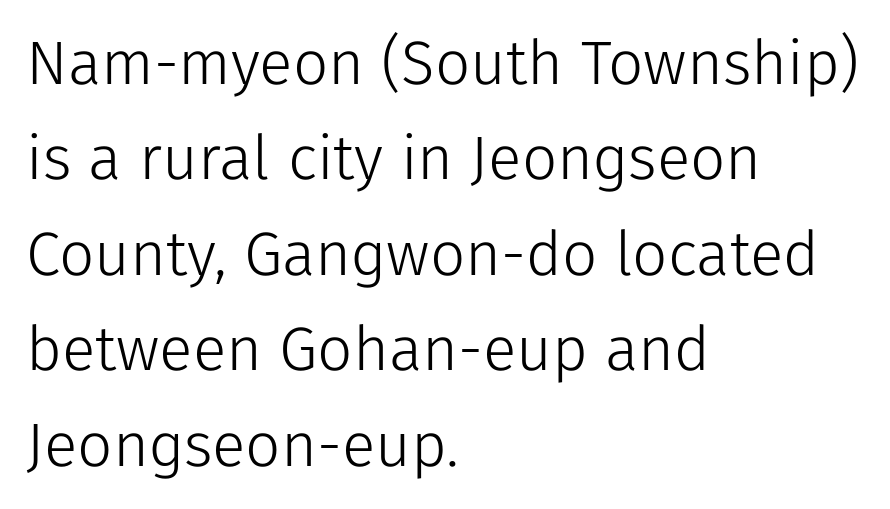
Plain, unruled lines of type. Proportional: the letters do not fall into vertical columns. To sum up the face: it is a sans, with no serifs. A light-to-regular cut is what we see here.
